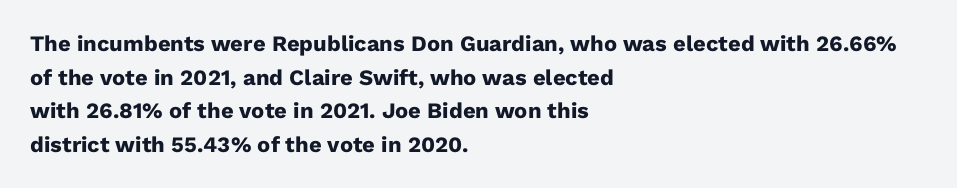
This sample is left-justified, so line endings fall wherever the words run out. Ascenders rise straight up at ninety degrees. Notice how descenders clear the ascenders below comfortably — that's standard leading. Is the type bold? Yes — the strokes are clearly thick and heavy.
